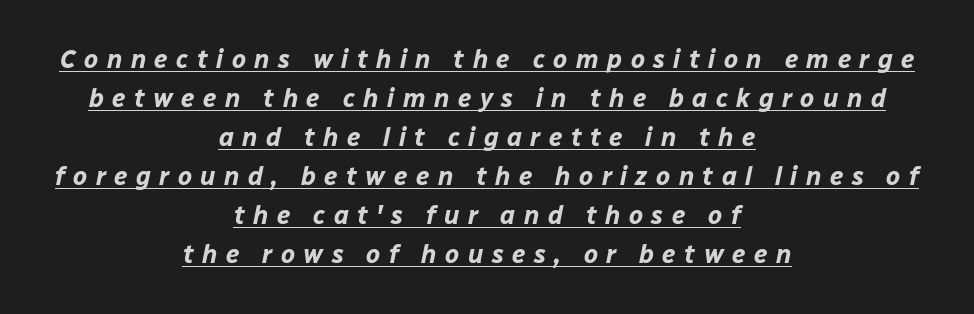
{"italic": "yes", "lean": "right", "slant_degrees": 12, "bold": "yes", "underline": "yes", "align": "center", "line_spacing": "normal", "line_spacing_ratio": 1.56, "letter_spacing": "wide", "letter_spacing_em": 0.34, "glyph_px": 25}
